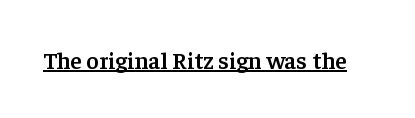
Designer's note — italics off, roman on. The horizontal fit of the characters is conventional and even. Is there an underline? Yes — a line sits under the letters. The characters look somewhat weighty, a semibold short of true bold.
